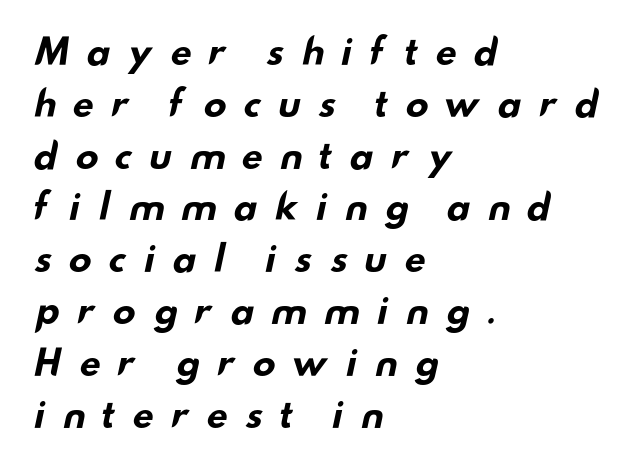
Between one letter and the next there's a generous, obvious gap. Leading matches the norm, producing a regular column. Heavy-handed strokes throughout: this text is bold. This rendering employs a face without finishing strokes, i.e., a sans-serif. Reading down the block, your eye returns to a fixed left position each line. This sample has the flowing, uneven cadence of proportional lettering.
